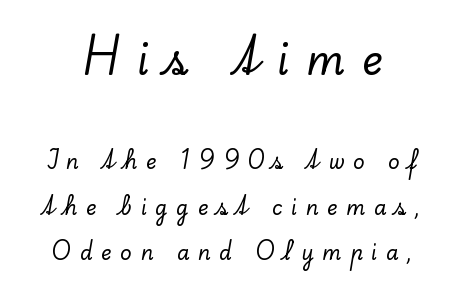
The image shows 40 px serif type; set centered, loose line spacing (2.28x), unusually wide letter spacing (+0.43 em), not underlined; the first (top) block is 2.0x larger; low stroke contrast and a small x-height.
